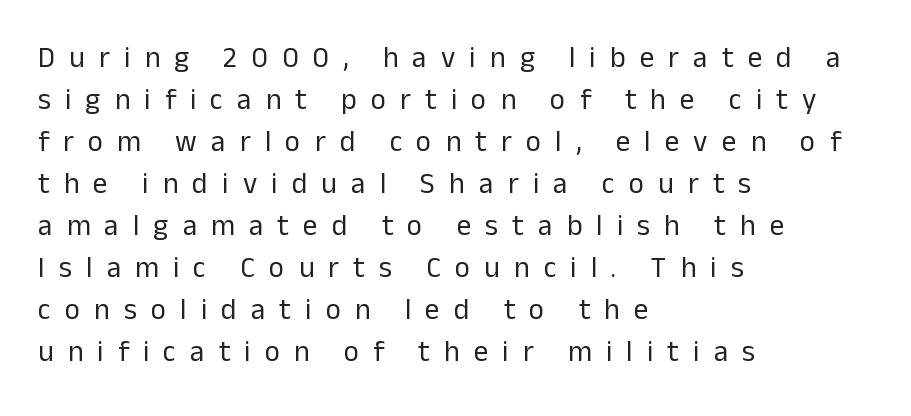
The image shows 29 px regular-weight sans-serif type, upright; set left-aligned, normal line spacing (1.45x), unusually wide letter spacing (+0.49 em), not underlined; low stroke contrast and a medium x-height.
